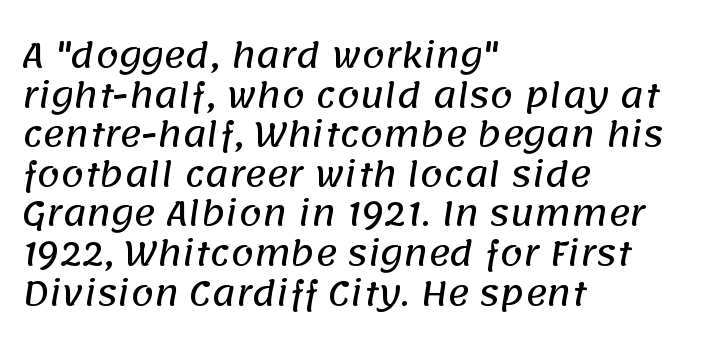
This rendering uses left alignment, leaving the right contour irregular. The face used here is a sans, in the tradition of grotesques and geometrics. Proportional: the letters do not fall into vertical columns. Nobody touched the tracking dial on this one.
